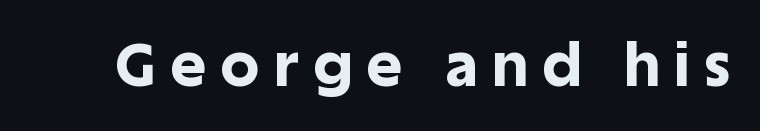
Quick note: underline off. A roman cut, with each character standing at attention. Typographic density is high because the face is bold. Stroke terminals: plain, sans-serif.
